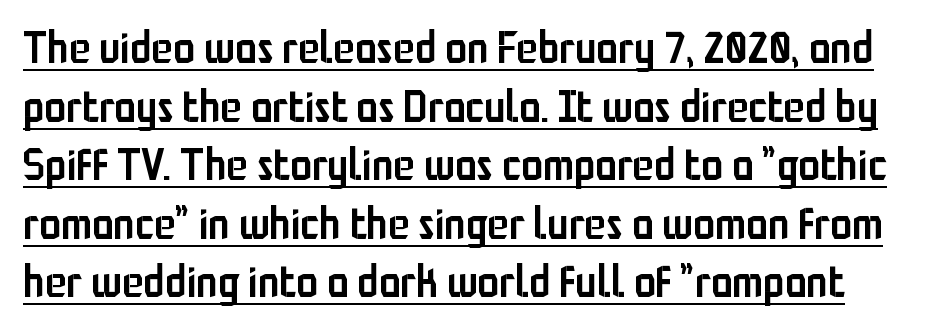
Q: Is the text bold? A: Semi-bold.
Q: Is the text italic (slanted)? A: No, it is upright.
Q: Is the typeface a serif or a sans-serif typeface? A: Sans-serif.
Q: Is the text underlined? A: Yes.
Q: Is the spacing between letters normal or unusually wide? A: Normal.
Q: Is the spacing between lines tight, normal or loose? A: Normal.
Q: Width (condensed, normal, or wide)? A: Condensed.
Q: Stroke contrast? A: Low.
Q: x-height? A: Medium.
Q: Monospaced? A: No.
